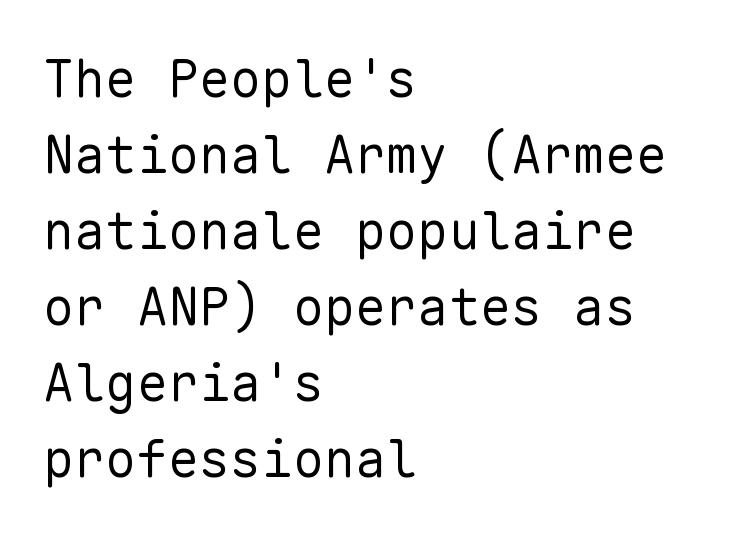
Is the stroke heavy? The answer is a plain regular-or-lighter. One-word summary of the alignment: left. In terms of letterspacing, this is plain default setting. Plain, unruled lines of type. The vertical gap from one line to the next is medium. The passage shown is typed in a monospace face where columns stay perfectly aligned.
